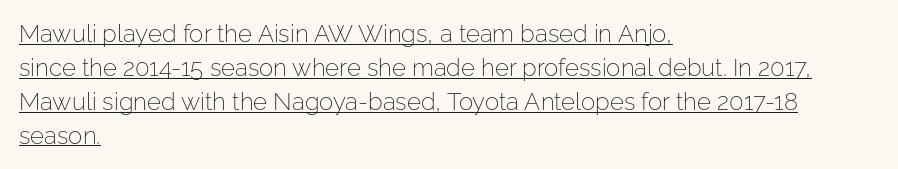
{"italic": "no", "bold": "no", "underline": "yes", "align": "left", "line_spacing": "normal", "line_spacing_ratio": 1.41, "letter_spacing": "normal", "letter_spacing_em": 0.0, "glyph_px": 24}
